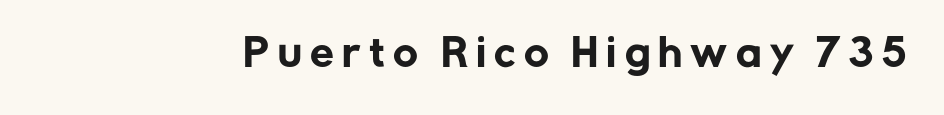
{"serif": "no", "italic": "no", "width": "normal", "stroke_contrast": "low", "x_height": "medium", "monospaced": "no", "underline": "no", "letter_spacing": "wide", "letter_spacing_em": 0.22, "glyph_px": 38}
